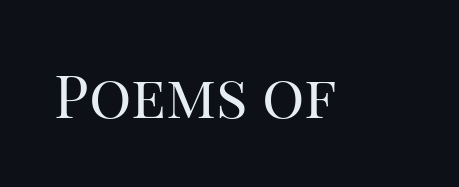
{"serif": "yes", "italic": "no", "bold": "no", "weight": "regular", "width": "normal", "stroke_contrast": "high", "x_height": "large", "monospaced": "no", "underline": "no", "letter_spacing": "normal", "letter_spacing_em": 0.0, "glyph_px": 59}
